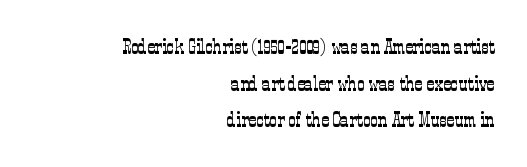
Every row of glyphs terminates at an identical x-position on the right. No chunkiness to these letters — they're not bold. Check the space under the baseline: it is left empty. Posture: straight, roman, zero tilt. Standard letterfit; no display-style spreading of the glyphs.
